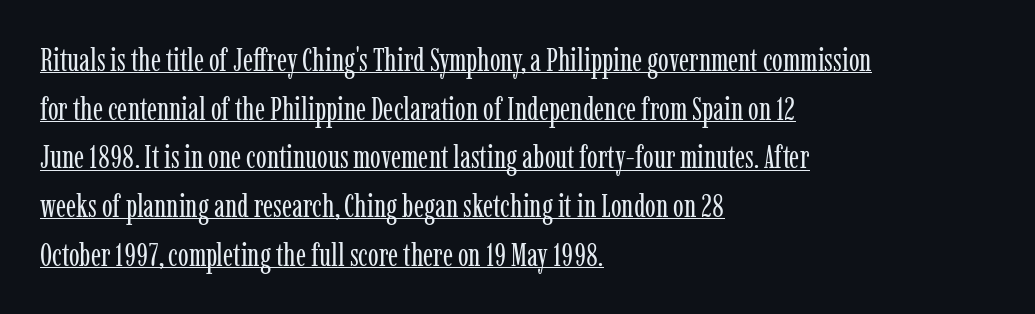
Q: Is the text bold? A: No.
Q: Is the text italic (slanted)? A: No, it is upright.
Q: Is the typeface a serif or a sans-serif typeface? A: Serif.
Q: Is the text underlined? A: Yes.
Q: How is the paragraph aligned? A: Left-aligned.
Q: Is the spacing between letters normal or unusually wide? A: Normal.
Q: Is the spacing between lines tight, normal or loose? A: Normal.
Q: Width (condensed, normal, or wide)? A: Condensed.
Q: Stroke contrast? A: Low.
Q: x-height? A: Medium.
Q: Monospaced? A: No.
